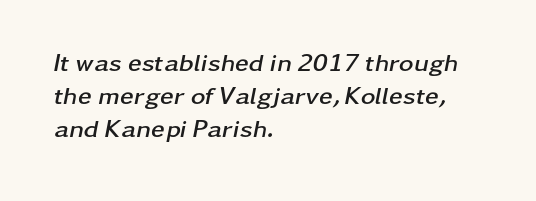
Q: Is the text bold? A: Yes.
Q: Is the text italic (slanted)? A: Yes, it leans right by about 11 degrees.
Q: Is the text underlined? A: No.
Q: How is the paragraph aligned? A: Left-aligned.
Q: Is the spacing between letters normal or unusually wide? A: Normal.
Q: Is the spacing between lines tight, normal or loose? A: Normal.
